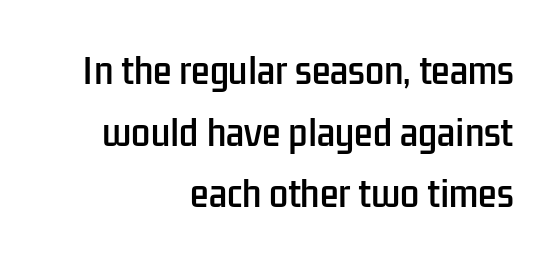
Caption: standard tracking, unaltered. The rendering anchors every line to the right-hand side. You could not count columns in this text — the font is proportionally spaced. A sans-serif font was chosen for this passage.
